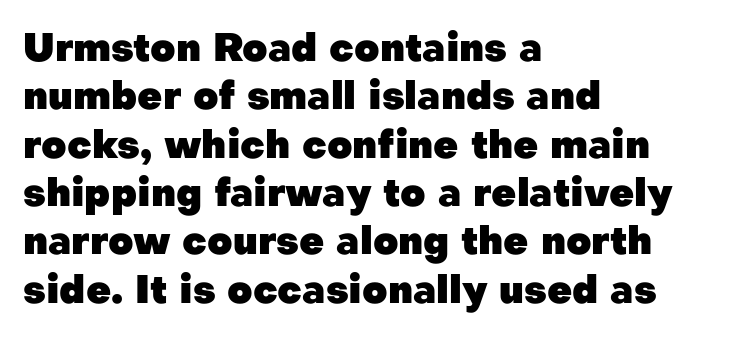
The face used here is proportionally spaced, like ordinary book or web type. Notice how the stems are strictly vertical — no italics here. This is heavy type, rendered in bold. Letterform terminals end flat and unadorned throughout the passage. The text block is weighted toward the left margin, trailing off unevenly rightward. Words appear dense and cohesive because spacing is normal.
